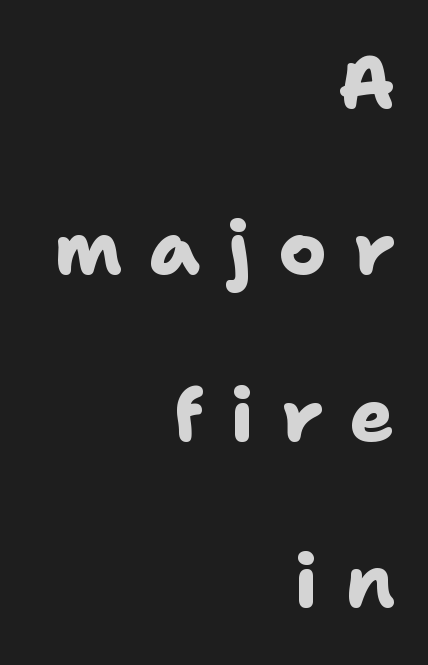
{"serif": "no", "bold": "yes", "weight": "heavy", "width": "normal", "stroke_contrast": "low", "x_height": "medium", "monospaced": "no", "underline": "no", "align": "right", "line_spacing": "loose", "line_spacing_ratio": 2.28, "letter_spacing": "wide", "letter_spacing_em": 0.38, "glyph_px": 73}
